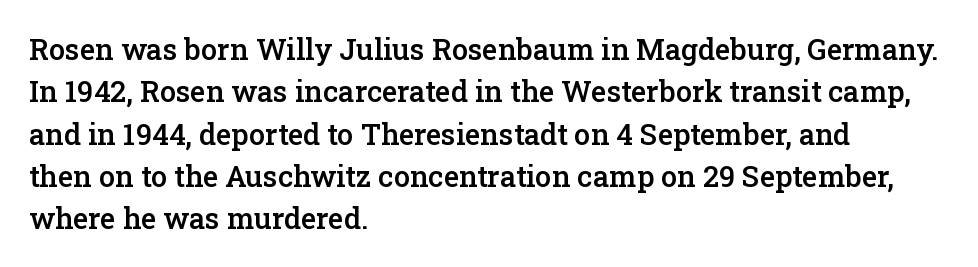
A typesetter would call this proportional, since set widths differ per character. The horizontal fit of the characters is conventional and even. You can tell from the footed stems that serif type was used. The face used here is a semibold: visibly heavier than regular, lighter than bold. Interline gaps are of average width in this sample.
